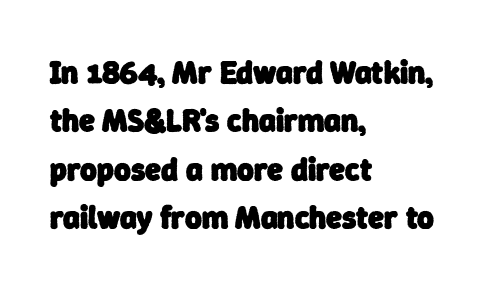
Which margin do the lines hug? The left one — the right edge is uneven. I'd call this a sans setting — the letters go barefoot. This rendering leaves character spacing at its baseline value. Quick note: underline off. Look at the stroke-to-counter ratio: heavy, a bold.
